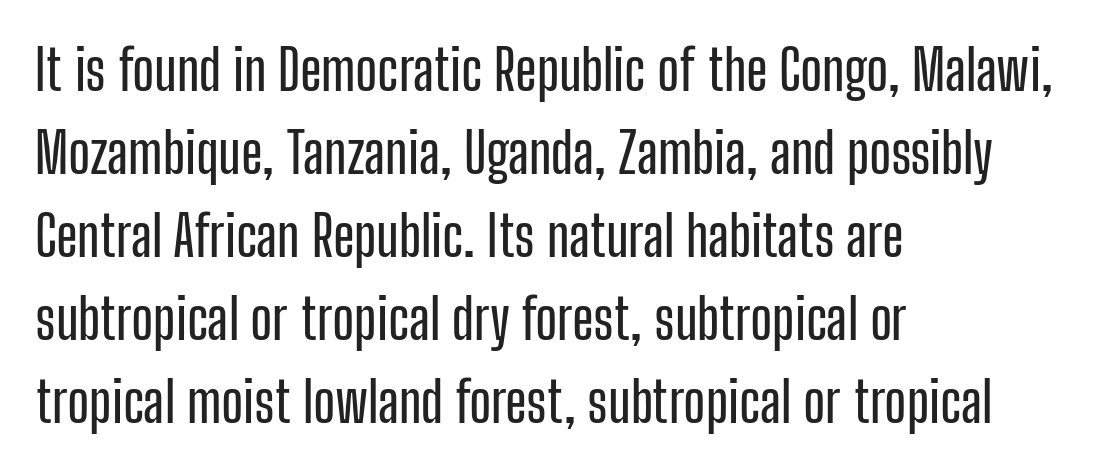
{"serif": "no", "italic": "no", "width": "condensed", "stroke_contrast": "low", "x_height": "medium", "monospaced": "no", "underline": "no", "align": "left", "line_spacing": "normal", "line_spacing_ratio": 1.48, "letter_spacing": "normal", "letter_spacing_em": 0.0, "glyph_px": 56}
